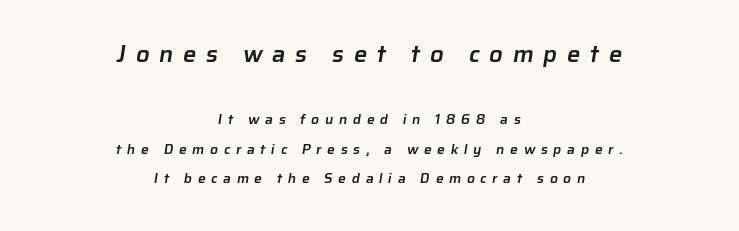
The image shows 24 px text type; set centered, loose line spacing (2.09x), unusually wide letter spacing (+0.4 em), not underlined; the first (top) block is 1.71x larger.
